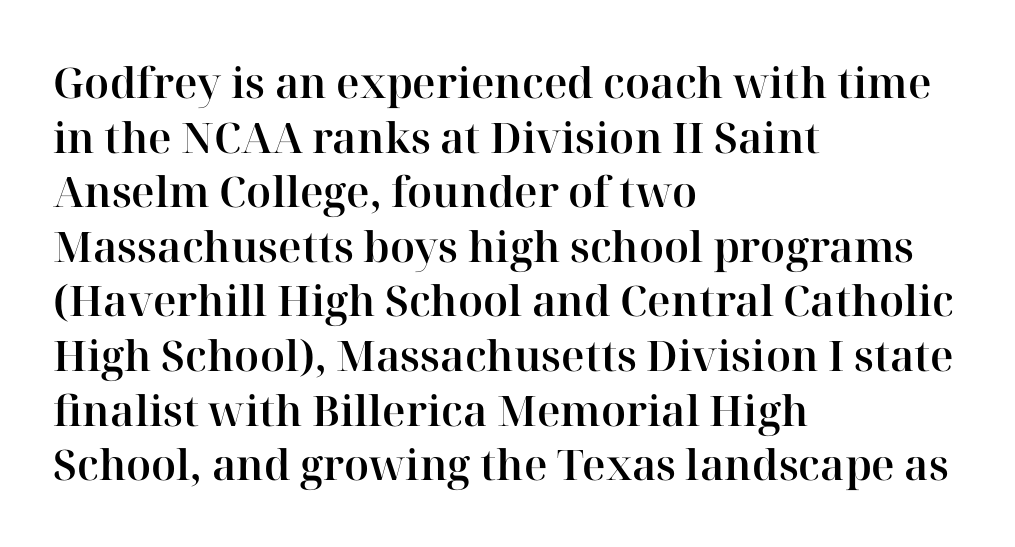
The image shows 42 px serif type, upright; set left-aligned, normal line spacing (1.3x), normal letter spacing, not underlined; high stroke contrast and a medium x-height.
